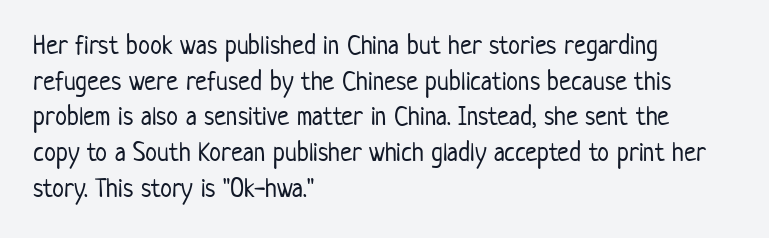
{"italic": "no", "bold": "no", "underline": "no", "align": "left", "line_spacing": "normal", "line_spacing_ratio": 1.32, "letter_spacing": "normal", "letter_spacing_em": 0.0, "glyph_px": 27}
